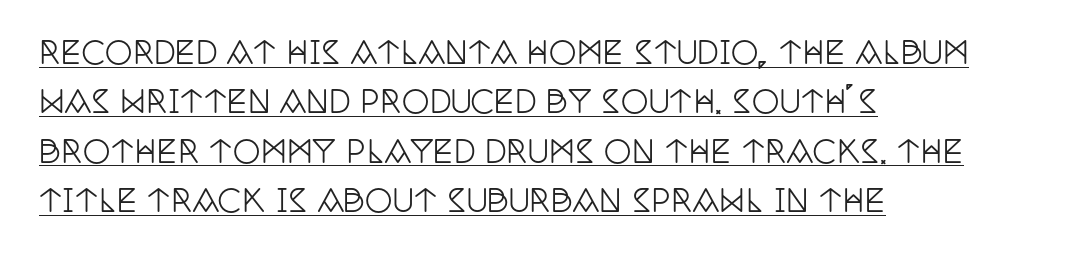
Words appear dense and cohesive because spacing is normal. The passage shown is typed in a proportional face where columns would drift. One-word summary of the alignment: left. Students, observe the line beneath the letters — that is underlining.
